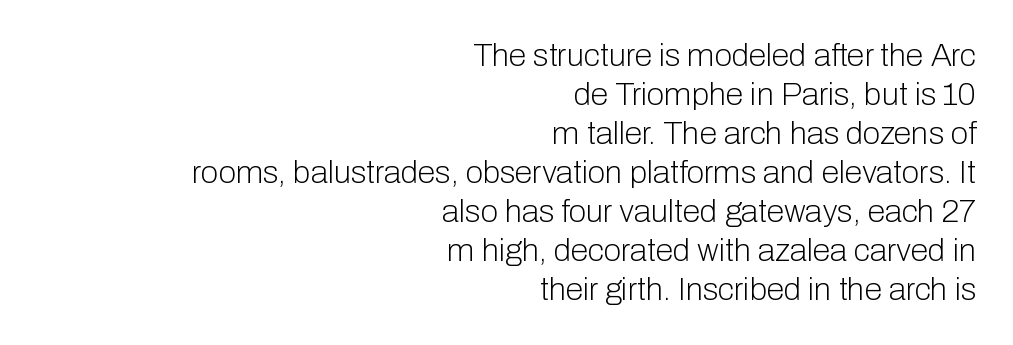
The image shows 32 px light sans-serif type, upright; set right-aligned, line spacing 1.22x, normal letter spacing, not underlined; low stroke contrast and a medium x-height.
